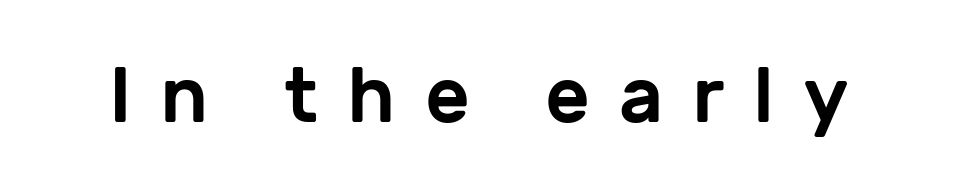
{"serif": "no", "italic": "no", "width": "normal", "stroke_contrast": "low", "x_height": "medium", "monospaced": "no", "underline": "no", "letter_spacing": "wide", "letter_spacing_em": 0.37, "glyph_px": 78}
